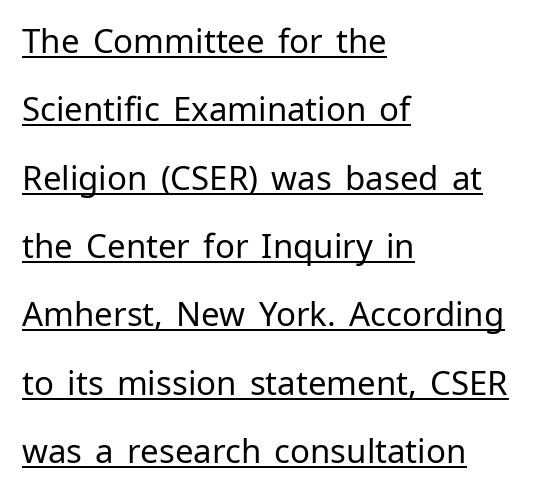
This reads as an unemphasized weight, regular at the heaviest. The designer went with a sans here, leaving each stem footless. These lines stand farther apart than default settings would place them. Observe the ordinary spacing: letters are neighbours, not strangers.
